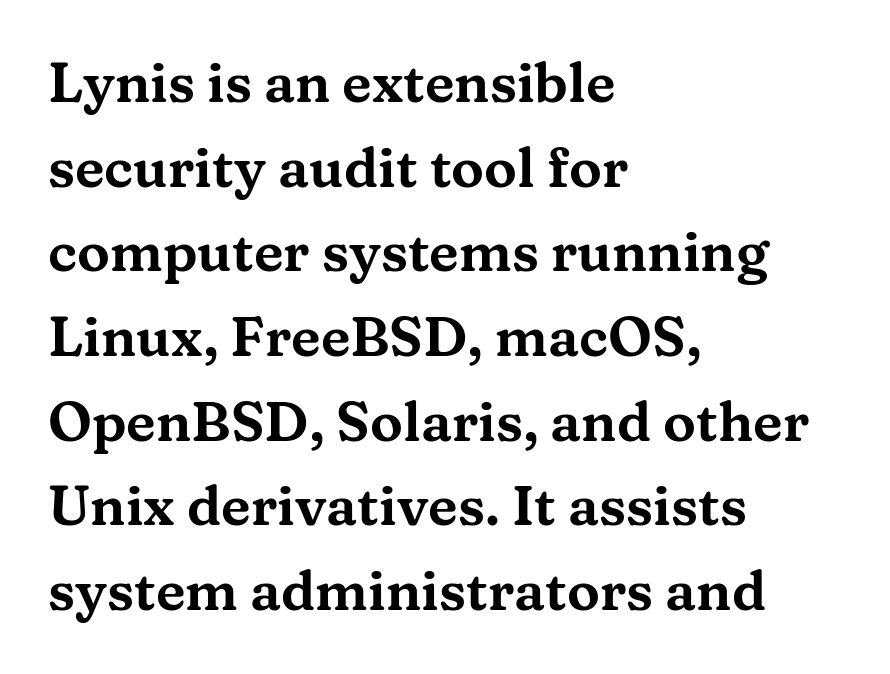
The image shows 55 px wide serif type, upright; set left-aligned, normal line spacing (1.54x), normal letter spacing, not underlined; medium stroke contrast and a medium x-height.
